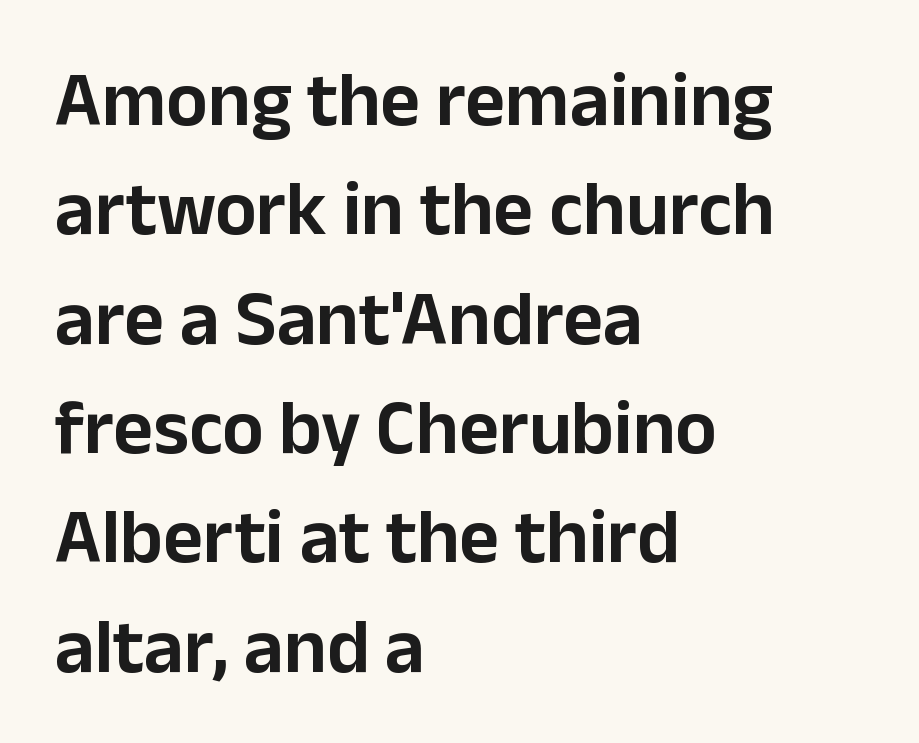
Q: Is the text italic (slanted)? A: No, it is upright.
Q: Is the typeface a serif or a sans-serif typeface? A: Sans-serif.
Q: Is the text underlined? A: No.
Q: How is the paragraph aligned? A: Left-aligned.
Q: Is the spacing between letters normal or unusually wide? A: Normal.
Q: Is the spacing between lines tight, normal or loose? A: Normal.
Q: Width (condensed, normal, or wide)? A: Normal.
Q: Stroke contrast? A: Low.
Q: x-height? A: Medium.
Q: Monospaced? A: No.
